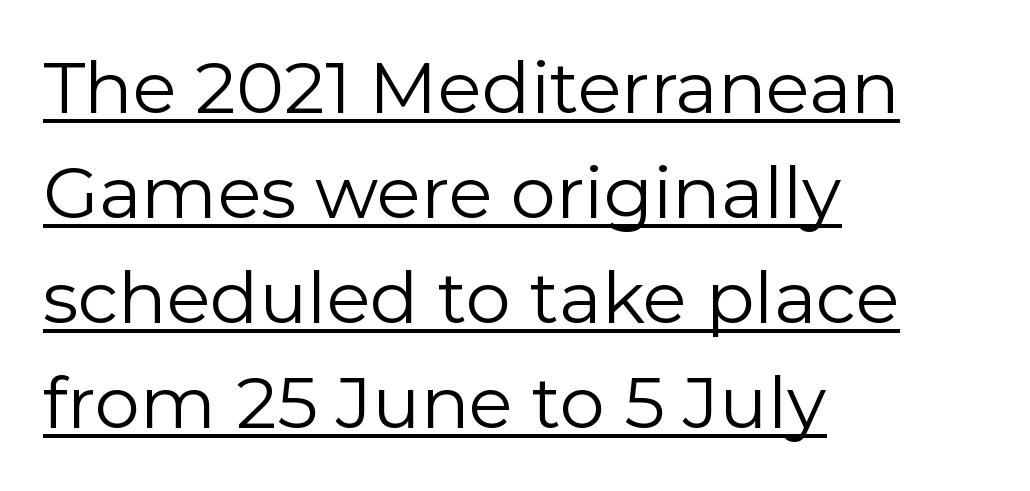
The image shows 72 px regular-weight sans-serif type, upright; set left-aligned, normal line spacing (1.46x), normal letter spacing, underlined; low stroke contrast and a medium x-height.
